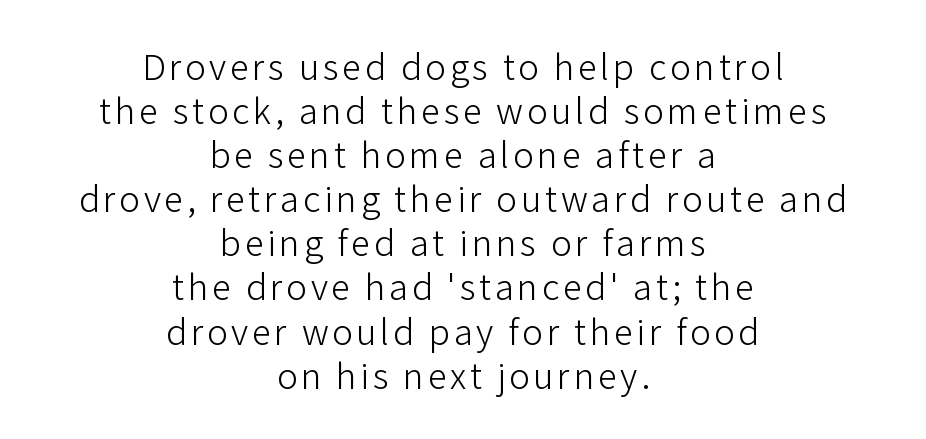
Here the designer chose a conventional face with non-uniform glyph widths. The passage shown stacks its lines at a standard gap. Weight class: somewhere from thin through regular. This sample is center-justified, so both line endings float freely. The axis of the letterforms is exactly vertical. The characters display no serif detailing; their extremities are plain.
